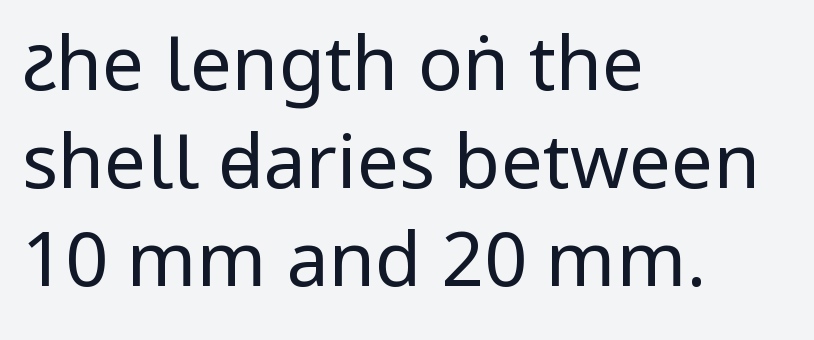
A typesetter would call this leading conventional body-copy spacing. Line starts are locked; line ends wander. Bold? No — there's no thickening of the strokes. A typesetter would call this proportional, since set widths differ per character.
